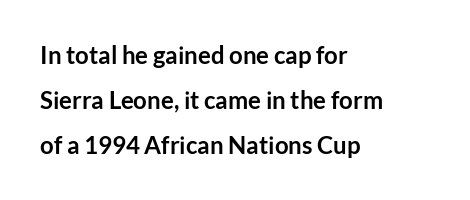
{"italic": "no", "bold": "yes", "underline": "no", "align": "left", "line_spacing_ratio": 1.87, "letter_spacing": "normal", "letter_spacing_em": 0.0, "glyph_px": 24}
